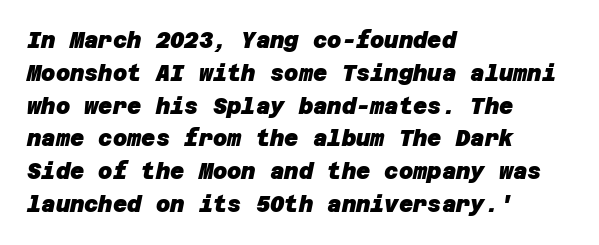
The horizontal fit of the characters is conventional and even. Every row of glyphs begins at an identical x-position on the left. Descenders are the only things crossing below the line. The leading is moderate, giving the passage an even texture. Heavy-handed strokes throughout: this text is bold.
